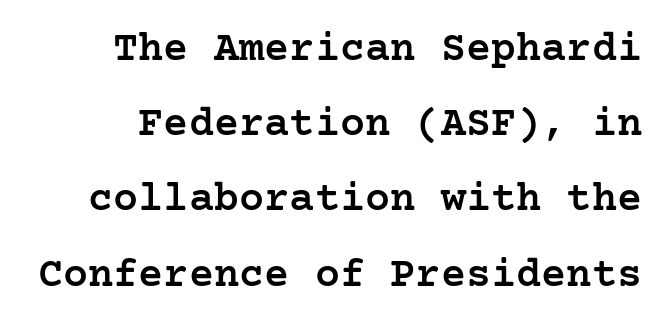
Old-style or modern, the face here clearly has serifs. Unlike italic type, these characters show no tilt at all. The zone under the glyphs is completely vacant. Honestly, the letter spacing is just normal — you wouldn't notice it. The letters are semibold — heavier than regular but short of a full bold.
